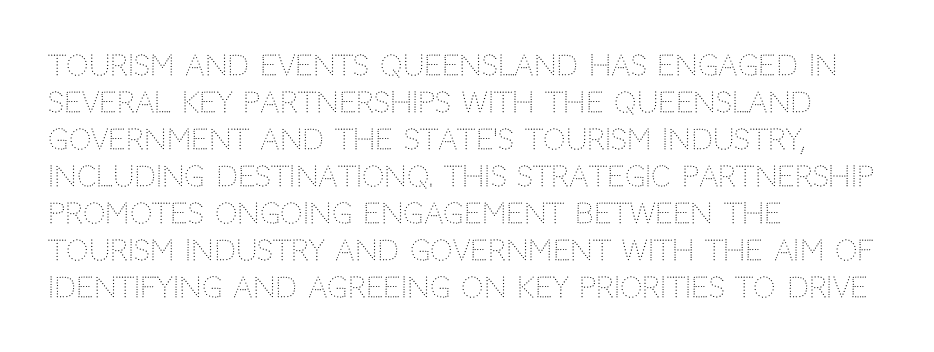
{"serif": "no", "italic": "no", "bold": "no", "weight": "light", "width": "normal", "stroke_contrast": "low", "x_height": "large", "monospaced": "no", "underline": "no", "align": "left", "line_spacing": "normal", "line_spacing_ratio": 1.32, "letter_spacing": "normal", "letter_spacing_em": 0.0, "glyph_px": 28}
